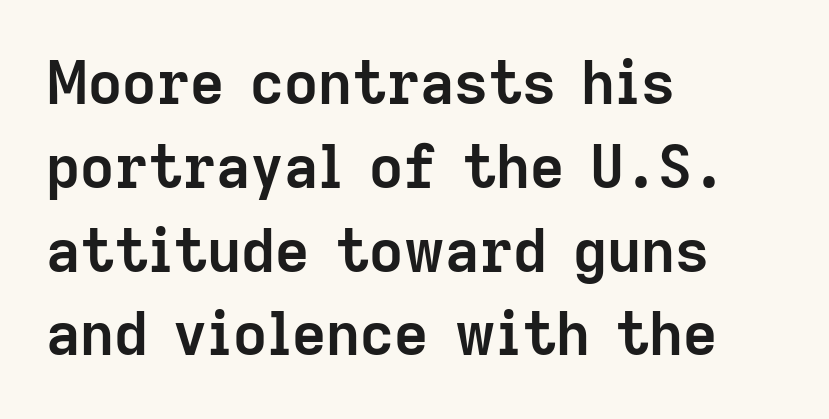
Spacing verdict: proportional, widths tailored to each character. A full-strength bold gives these letters their thick strokes. Regular leading. The baseline area is clear.
